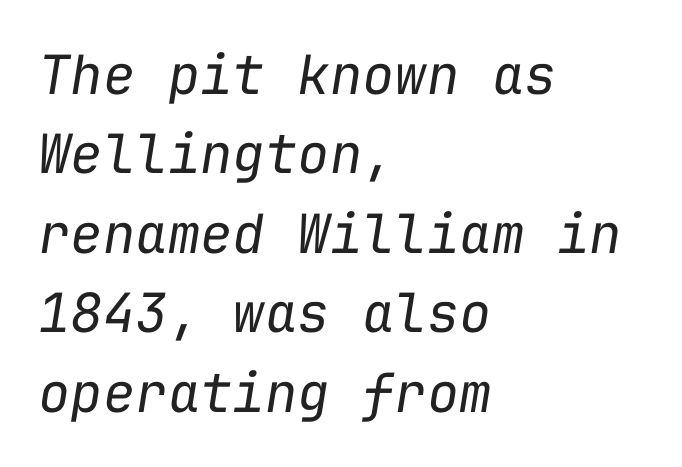
Q: Is the text bold? A: No.
Q: Is the text italic (slanted)? A: Yes, it leans right by about 9 degrees.
Q: Is the text underlined? A: No.
Q: How is the paragraph aligned? A: Left-aligned.
Q: Is the spacing between letters normal or unusually wide? A: Normal.
Q: Is the spacing between lines tight, normal or loose? A: Normal.
Q: Width (condensed, normal, or wide)? A: Normal.
Q: Stroke contrast? A: Low.
Q: x-height? A: Medium.
Q: Monospaced? A: Yes.
